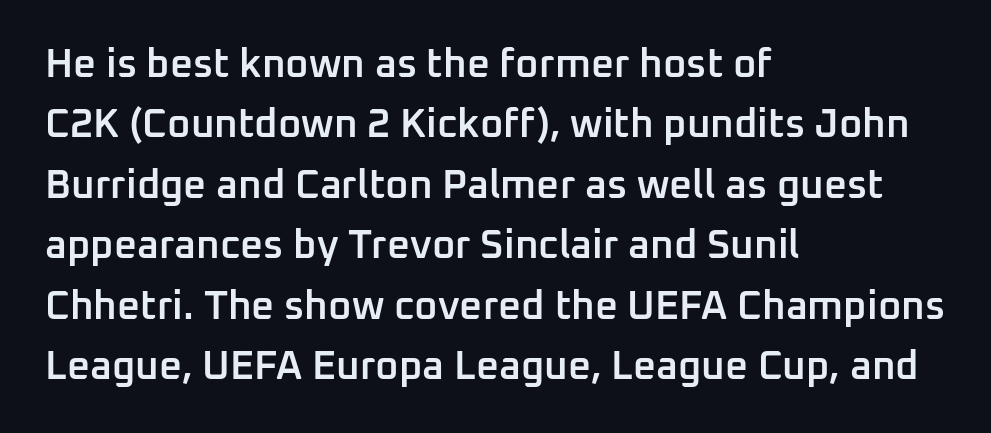
Q: Is the text bold? A: Semi-bold.
Q: Is the text italic (slanted)? A: No, it is upright.
Q: Is the typeface a serif or a sans-serif typeface? A: Sans-serif.
Q: Is the text underlined? A: No.
Q: How is the paragraph aligned? A: Left-aligned.
Q: Is the spacing between letters normal or unusually wide? A: Normal.
Q: Is the spacing between lines tight, normal or loose? A: Normal.
Q: Width (condensed, normal, or wide)? A: Normal.
Q: Stroke contrast? A: Low.
Q: x-height? A: Medium.
Q: Monospaced? A: No.
